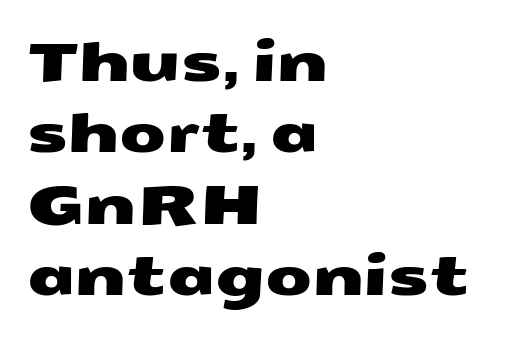
This sample has the flowing, uneven cadence of proportional lettering. The designer went with a sans here, leaving each stem footless. Line starts are locked; line ends wander. In terms of letterspacing, this is plain default setting. The block of text has a typical density, with ordinary space between rows.
